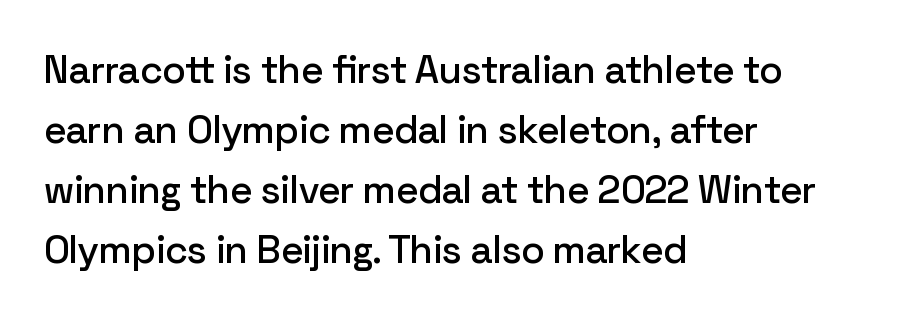
{"serif": "no", "italic": "no", "width": "normal", "stroke_contrast": "low", "x_height": "medium", "monospaced": "no", "underline": "no", "align": "left", "line_spacing": "normal", "line_spacing_ratio": 1.54, "letter_spacing": "normal", "letter_spacing_em": 0.0, "glyph_px": 39}
